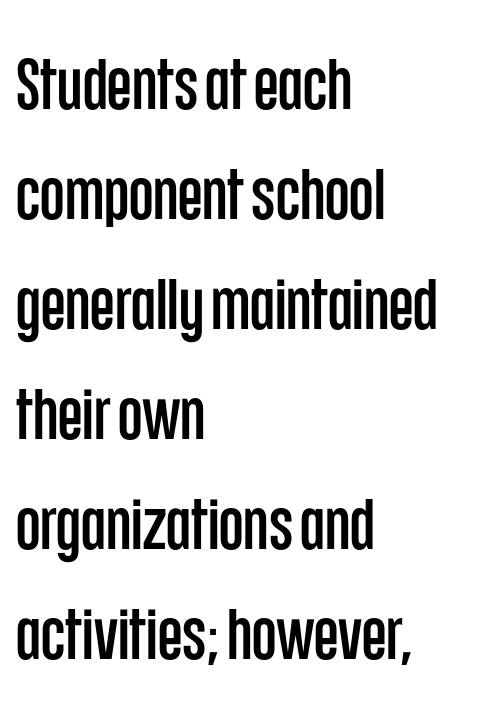
The image shows 71 px condensed sans-serif type, upright; set left-aligned, normal line spacing (1.55x), normal letter spacing, not underlined; low stroke contrast and a large x-height.
